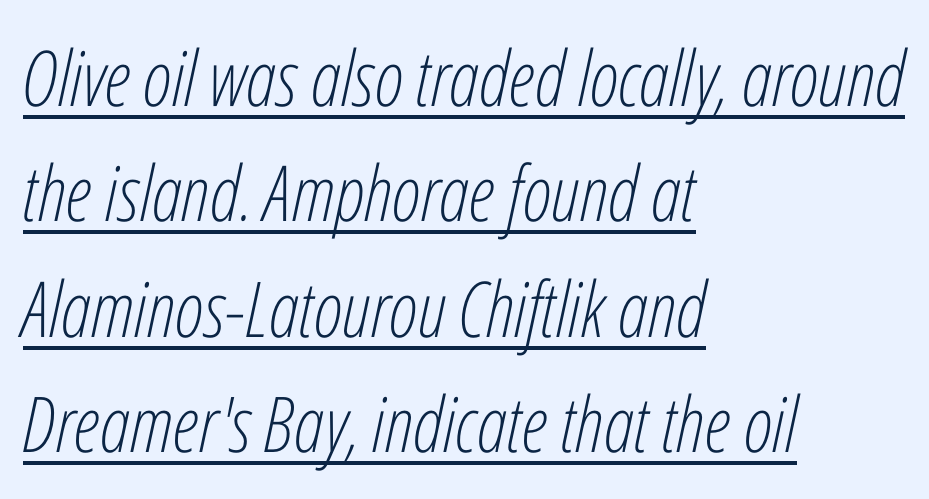
The line-height multiplier appears to be the usual default. Designer's note — italics engaged. Caption: multi-line text, flush left, ragged right. The line texture is even and compact thanks to regular tracking. The rendered words wear a rule along their underside.
